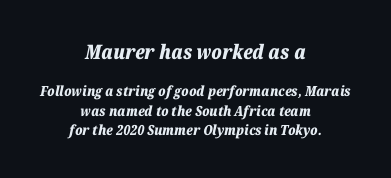
Q: Is the text bold? A: Yes.
Q: Is the text italic (slanted)? A: Yes, it leans right by about 12 degrees.
Q: Is the text underlined? A: No.
Q: How is the paragraph aligned? A: Centered.
Q: Is the spacing between letters normal or unusually wide? A: Normal.
Q: Is the spacing between lines tight, normal or loose? A: Normal.
Q: Which block of text is set in a larger size, the first (top) or the second (bottom)? A: The first (top) one.
